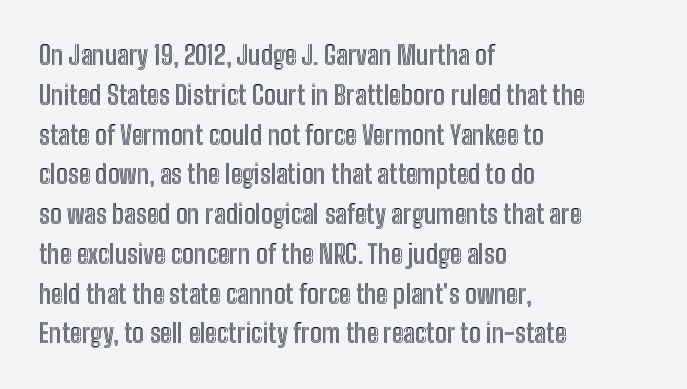
The image shows 26 px text type, upright; set left-aligned, normal line spacing (1.53x), normal letter spacing, not underlined.
